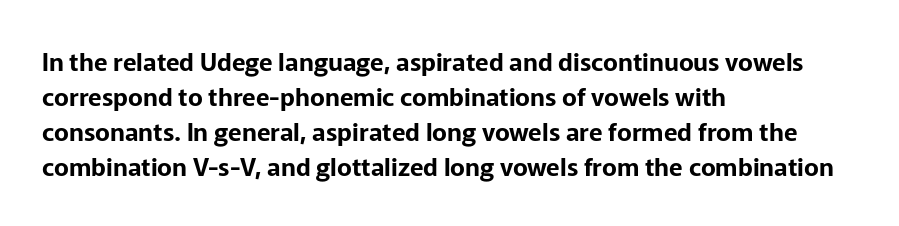
The rendering uses a moderate line-height, typical for paragraphs. A typesetter would call this zero additional tracking. Teacher's note: observe the even left margin — that is flush-left alignment. The string is rendered with underlining switched off. Posture: straight, roman, zero tilt.
